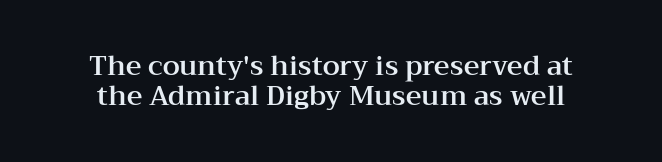
Q: Is the text italic (slanted)? A: No, it is upright.
Q: Is the text underlined? A: No.
Q: How is the paragraph aligned? A: Centered.
Q: Is the spacing between letters normal or unusually wide? A: Normal.
Q: Is the spacing between lines tight, normal or loose? A: Tight.
